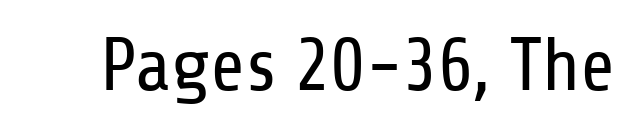
Plain, unruled lines of type. Here the designer chose a conventional face with non-uniform glyph widths. A typesetter would label this face a sans. Style check: upright. Here the glyphs are tracked normally, forming tight word shapes.
